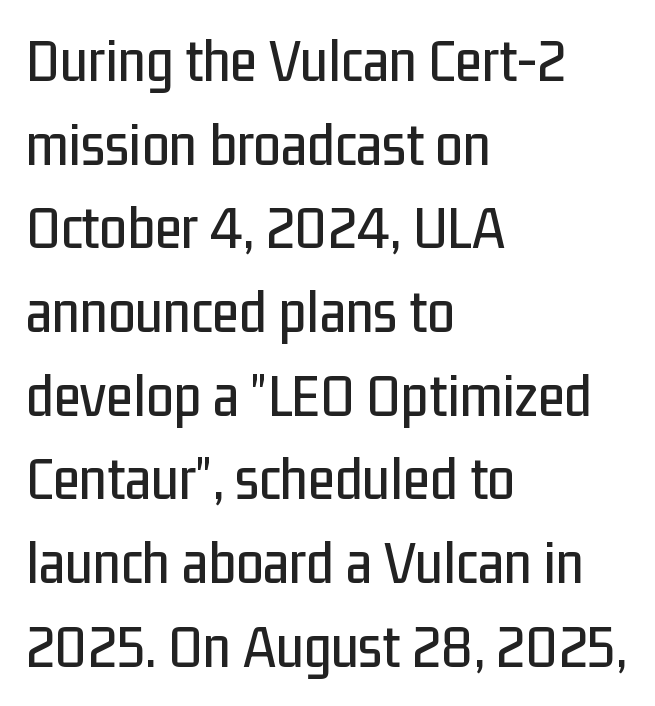
This sample has the flowing, uneven cadence of proportional lettering. The font's upright variant was chosen for this text. Regarding leading, the lines here are spaced in the standard way. Does extra space separate the letters? No, they use regular spacing. A classic flush-left, rag-right setting is used for this passage.
